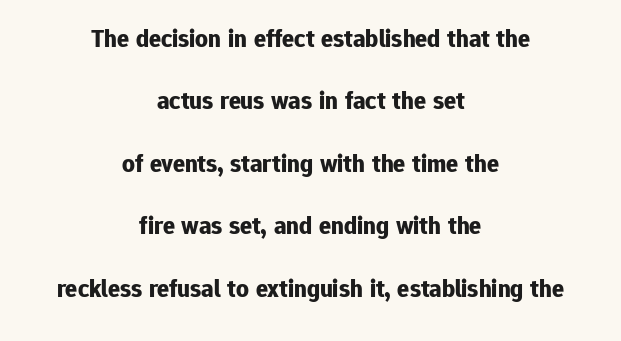
Q: Is the text bold? A: Yes.
Q: Is the text italic (slanted)? A: No, it is upright.
Q: Is the text underlined? A: No.
Q: How is the paragraph aligned? A: Centered.
Q: Is the spacing between letters normal or unusually wide? A: Normal.
Q: Is the spacing between lines tight, normal or loose? A: Loose.
